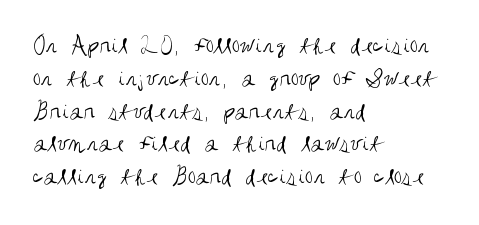
Check the space under the baseline: it is left empty. Is the type heavy? It reads as light-to-regular instead. One-word summary of the alignment: left. The line-height multiplier appears to be the usual default.
